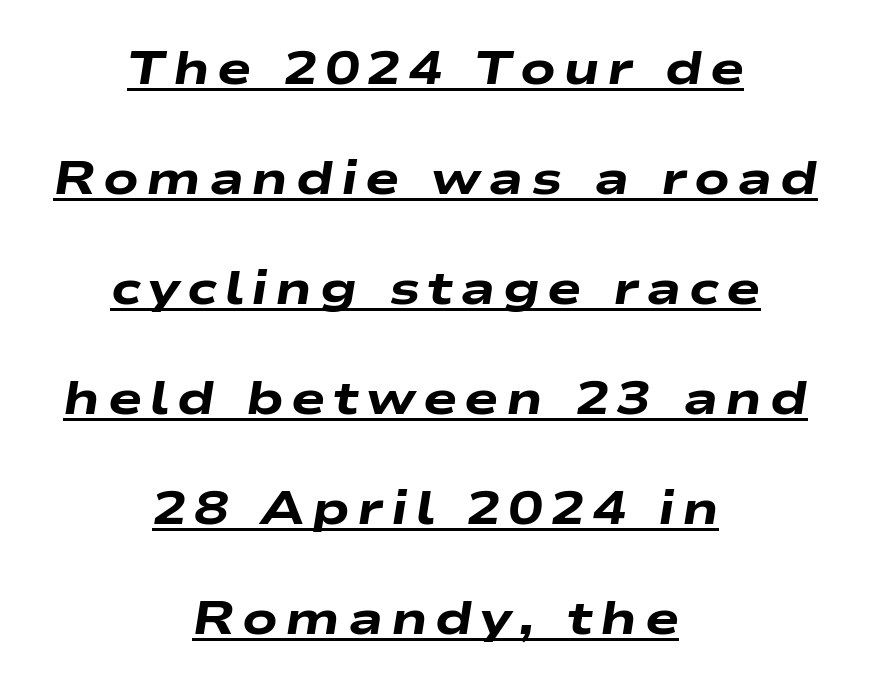
You could fit nearly another row in the gap between these rows. Caption: bold face, heavy strokes. Decoration check: the copy is underlined. Casual observation: everything's sitting right in the middle. Observe the lean: these are italic letterforms.
